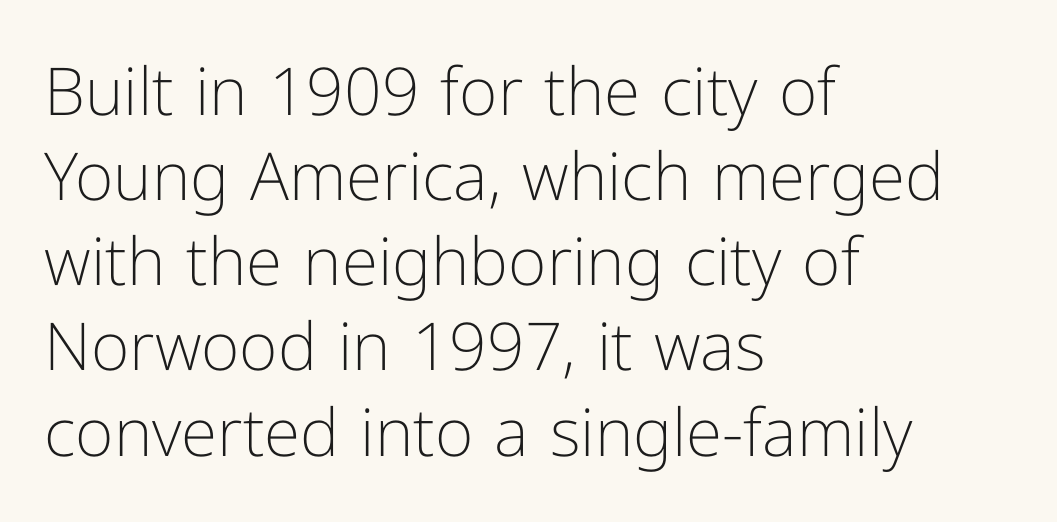
The image shows 66 px light sans-serif type, upright; set left-aligned, normal line spacing (1.29x), normal letter spacing, not underlined; low stroke contrast and a medium x-height.
